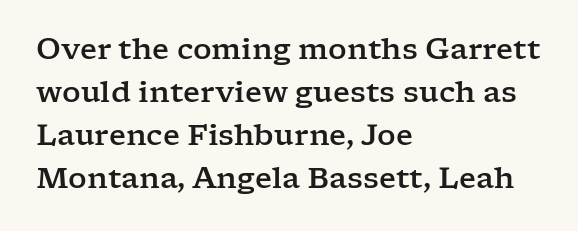
Typographically, this falls in the serif category. Observe the ordinary spacing: letters are neighbours, not strangers. Summary of vertical rhythm: regular, with standard interline spacing. Each line starts at the same left margin while the right side varies. A typesetter would mark this as roman, not italic. Each letter keeps its own natural width here, so spacing adapts to shape.
